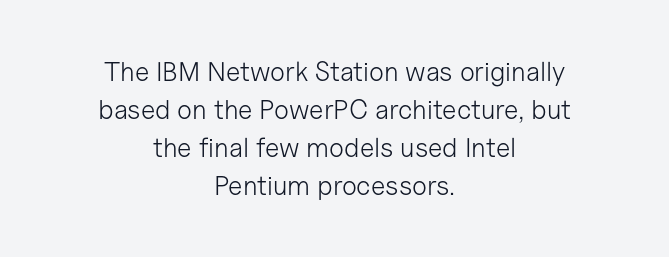
{"italic": "no", "bold": "no", "underline": "no", "align": "center", "line_spacing": "normal", "line_spacing_ratio": 1.41, "letter_spacing": "normal", "letter_spacing_em": 0.0, "glyph_px": 27}
